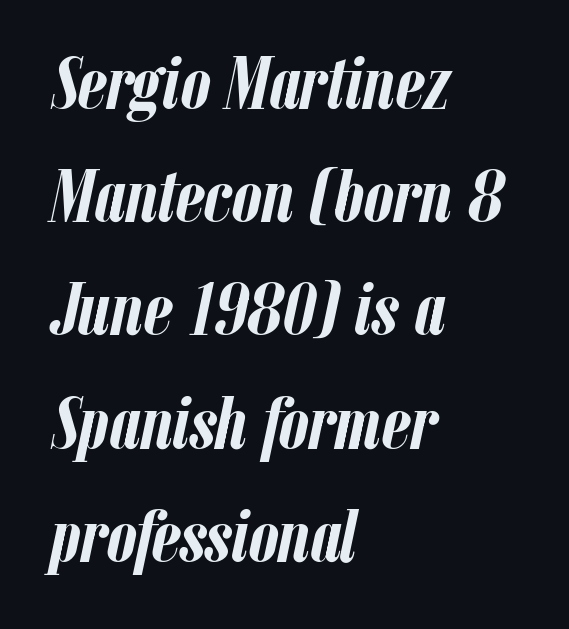
{"italic": "yes", "lean": "right", "slant_degrees": 12, "bold": "yes", "weight": "semibold", "width": "condensed", "stroke_contrast": "low", "x_height": "medium", "monospaced": "no", "underline": "no", "align": "left", "line_spacing": "normal", "line_spacing_ratio": 1.51, "letter_spacing": "normal", "letter_spacing_em": 0.0, "glyph_px": 75}
